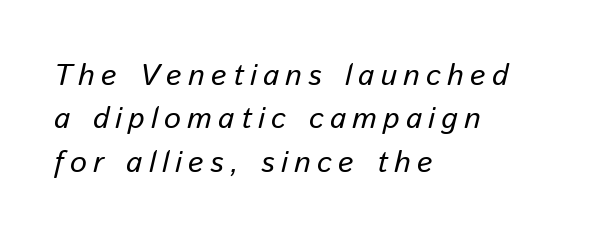
The image shows 30 px text type, italic (leaning right); set left-aligned, normal line spacing (1.45x), unusually wide letter spacing (+0.21 em), not underlined; low stroke contrast and a medium x-height.
